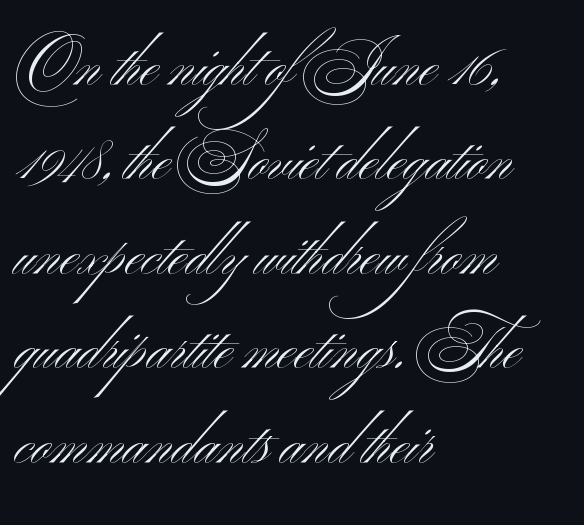
Q: Is the text bold? A: No.
Q: Is the text italic (slanted)? A: Yes.
Q: Is the typeface a serif or a sans-serif typeface? A: Sans-serif.
Q: Is the text underlined? A: No.
Q: How is the paragraph aligned? A: Left-aligned.
Q: Is the spacing between letters normal or unusually wide? A: Normal.
Q: Is the spacing between lines tight, normal or loose? A: Normal.
Q: Width (condensed, normal, or wide)? A: Wide.
Q: Stroke contrast? A: Medium.
Q: x-height? A: Small.
Q: Monospaced? A: No.
